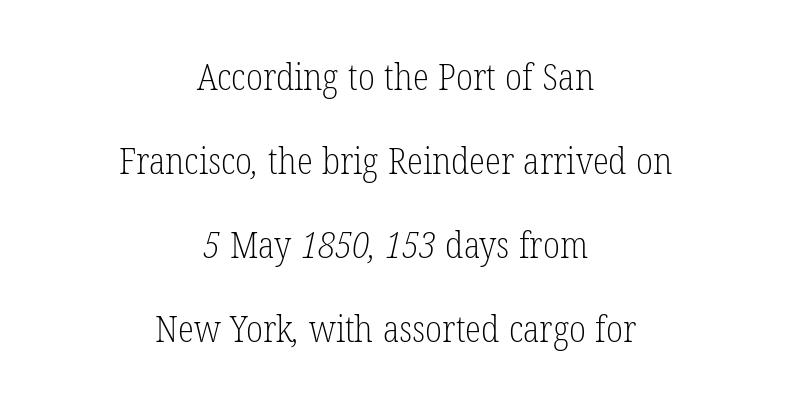
{"serif": "yes", "bold": "no", "weight": "light", "width": "condensed", "stroke_contrast": "low", "x_height": "medium", "monospaced": "no", "underline": "no", "align": "center", "line_spacing": "loose", "line_spacing_ratio": 2.27, "letter_spacing": "normal", "letter_spacing_em": 0.0, "glyph_px": 37}
